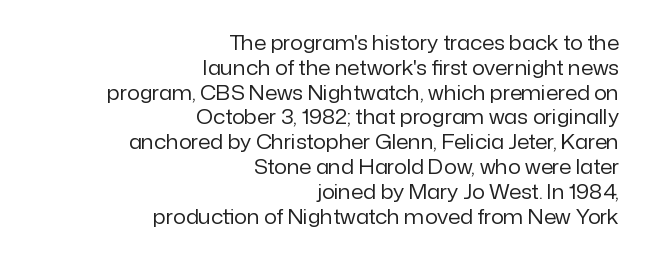
{"italic": "no", "bold": "no", "underline": "no", "align": "right", "line_spacing_ratio": 1.24, "letter_spacing": "normal", "letter_spacing_em": 0.0, "glyph_px": 20}
